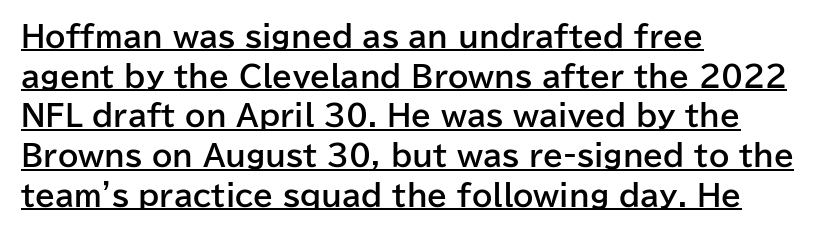
Q: Is the text bold? A: Yes.
Q: Is the text italic (slanted)? A: No, it is upright.
Q: Is the typeface a serif or a sans-serif typeface? A: Sans-serif.
Q: Is the text underlined? A: Yes.
Q: How is the paragraph aligned? A: Left-aligned.
Q: Is the spacing between letters normal or unusually wide? A: Normal.
Q: Is the spacing between lines tight, normal or loose? A: Normal.
Q: Width (condensed, normal, or wide)? A: Normal.
Q: Stroke contrast? A: Low.
Q: x-height? A: Medium.
Q: Monospaced? A: No.
